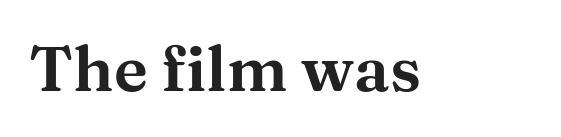
The image shows 63 px wide serif type, upright; set normal letter spacing, not underlined; medium stroke contrast and a medium x-height.
